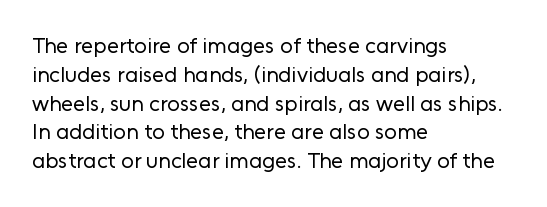
Q: Is the text bold? A: No.
Q: Is the text italic (slanted)? A: No, it is upright.
Q: Is the text underlined? A: No.
Q: How is the paragraph aligned? A: Left-aligned.
Q: Is the spacing between letters normal or unusually wide? A: Normal.
Q: Is the spacing between lines tight, normal or loose? A: Normal.
